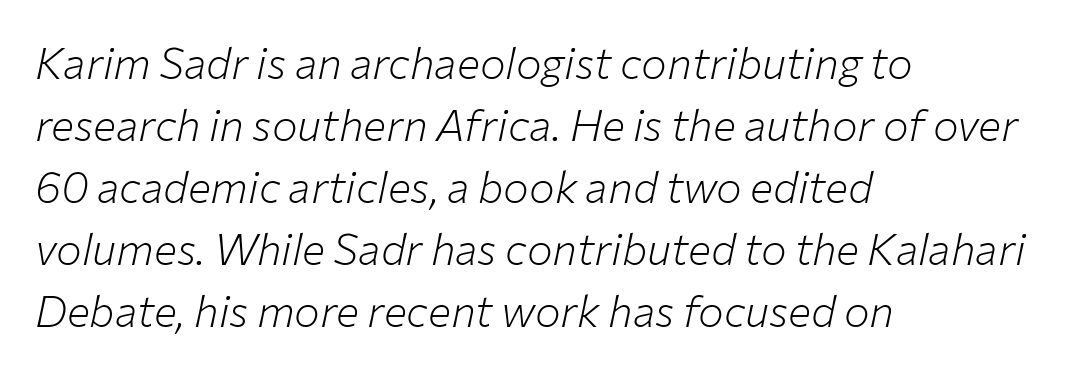
Q: Is the text bold? A: No.
Q: Is the text italic (slanted)? A: Yes, it leans right by about 12 degrees.
Q: Is the text underlined? A: No.
Q: How is the paragraph aligned? A: Left-aligned.
Q: Is the spacing between letters normal or unusually wide? A: Normal.
Q: Is the spacing between lines tight, normal or loose? A: Normal.
Q: Width (condensed, normal, or wide)? A: Normal.
Q: Stroke contrast? A: Low.
Q: x-height? A: Medium.
Q: Monospaced? A: No.
